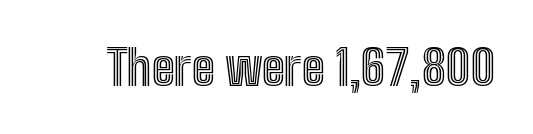
Q: Is the text italic (slanted)? A: No, it is upright.
Q: Is the text underlined? A: No.
Q: Is the spacing between letters normal or unusually wide? A: Normal.
Q: Width (condensed, normal, or wide)? A: Condensed.
Q: x-height? A: Medium.
Q: Monospaced? A: No.
